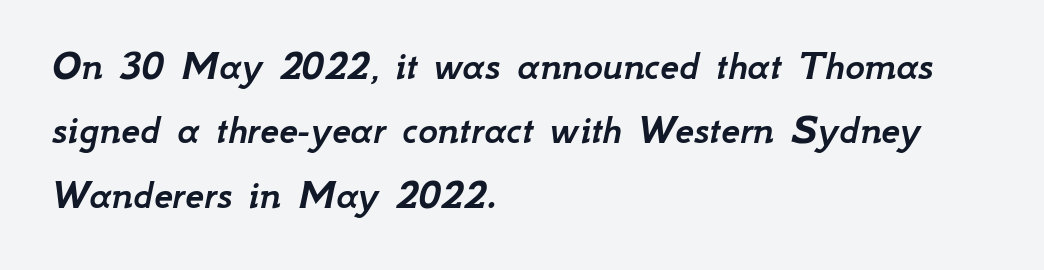
The image shows 42 px text type, italic (leaning right); set left-aligned, normal line spacing (1.53x), normal letter spacing, not underlined; low stroke contrast and a small x-height.
